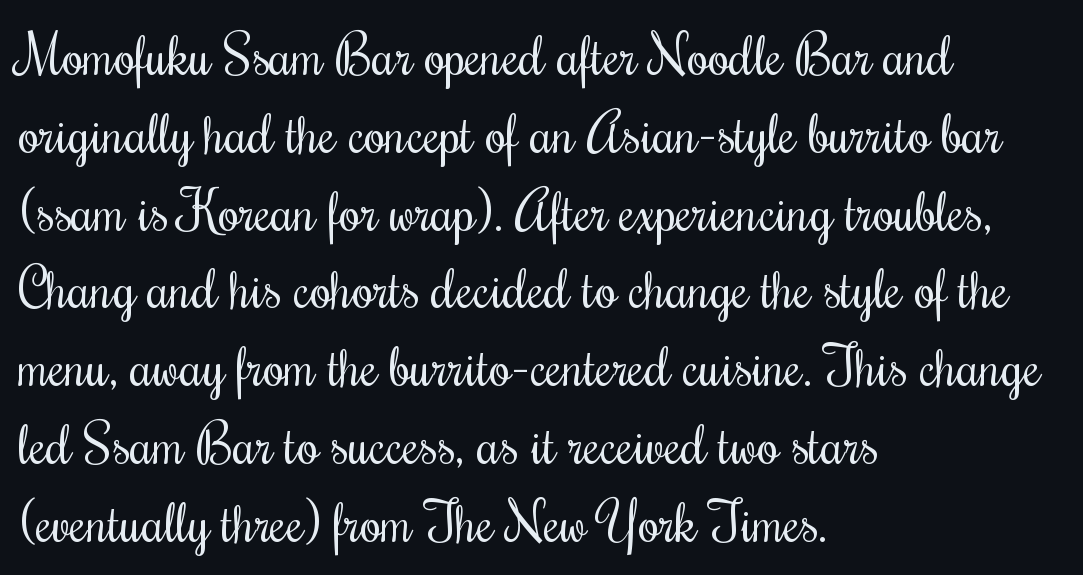
The image shows 54 px regular-weight, condensed serif type; set left-aligned, normal line spacing (1.44x), normal letter spacing, not underlined; medium stroke contrast and a small x-height.
